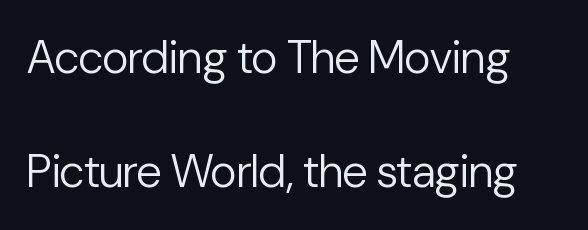
Heaviness? Minimal to ordinary, like unemphasized prose. Each letter's strokes conclude bluntly, with no projecting serifs. Observe the ordinary spacing: letters are neighbours, not strangers. Quick note: interline space is abundant.
